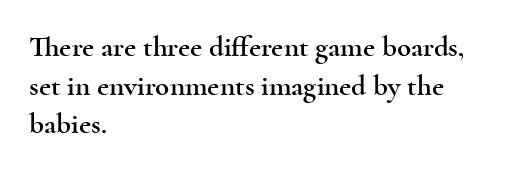
{"serif": "yes", "italic": "no", "width": "wide", "x_height": "small", "monospaced": "no", "underline": "no", "align": "left", "line_spacing": "normal", "line_spacing_ratio": 1.33, "letter_spacing": "normal", "letter_spacing_em": 0.0, "glyph_px": 29}
